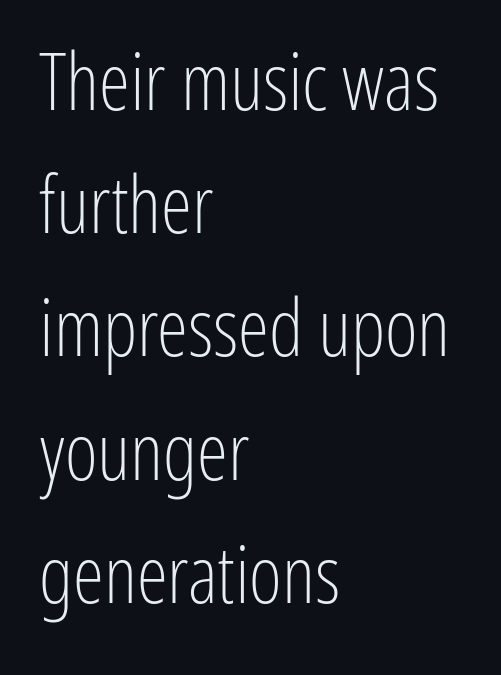
The image shows 79 px light, condensed sans-serif type, upright; set left-aligned, normal line spacing (1.56x), normal letter spacing, not underlined; low stroke contrast and a medium x-height.
